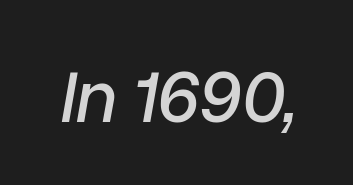
Q: Is the text italic (slanted)? A: Yes, it leans right by about 10 degrees.
Q: Is the text underlined? A: No.
Q: Is the spacing between letters normal or unusually wide? A: Normal.
Q: Width (condensed, normal, or wide)? A: Normal.
Q: Stroke contrast? A: Low.
Q: x-height? A: Medium.
Q: Monospaced? A: No.
